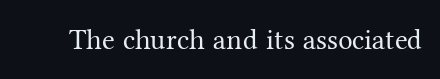
{"serif": "yes", "italic": "no", "bold": "no", "weight": "regular", "width": "normal", "stroke_contrast": "medium", "x_height": "medium", "monospaced": "no", "underline": "no", "letter_spacing": "normal", "letter_spacing_em": 0.0, "glyph_px": 29}
